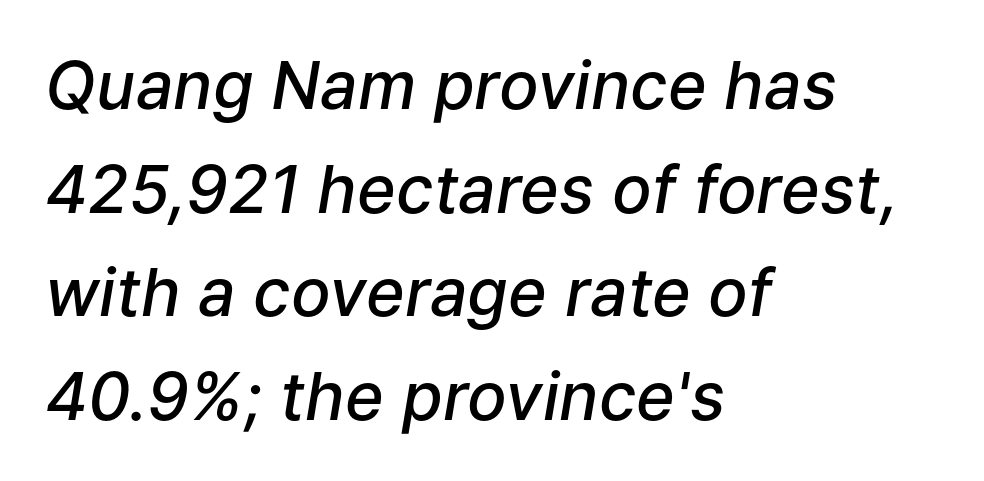
Q: Is the text bold? A: Semi-bold.
Q: Is the text italic (slanted)? A: Yes, it leans right by about 9 degrees.
Q: Is the text underlined? A: No.
Q: How is the paragraph aligned? A: Left-aligned.
Q: Is the spacing between letters normal or unusually wide? A: Normal.
Q: Is the spacing between lines tight, normal or loose? A: Normal.
Q: Width (condensed, normal, or wide)? A: Normal.
Q: Stroke contrast? A: Low.
Q: x-height? A: Medium.
Q: Monospaced? A: No.
